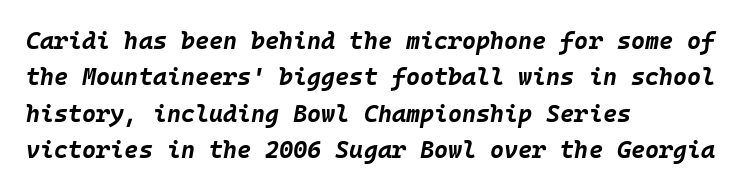
{"italic": "yes", "lean": "right", "slant_degrees": 10, "bold": "yes", "underline": "no", "align": "left", "line_spacing": "normal", "line_spacing_ratio": 1.52, "letter_spacing": "normal", "letter_spacing_em": 0.0, "glyph_px": 24}
